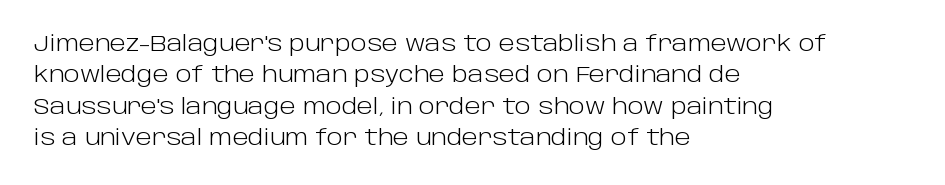
Ordinary non-slanted type is in use. Honestly, the row spacing looks completely unremarkable. These lines keep a tight, regular rhythm from letter to letter. These lines stack with their left ends in a neat column.
